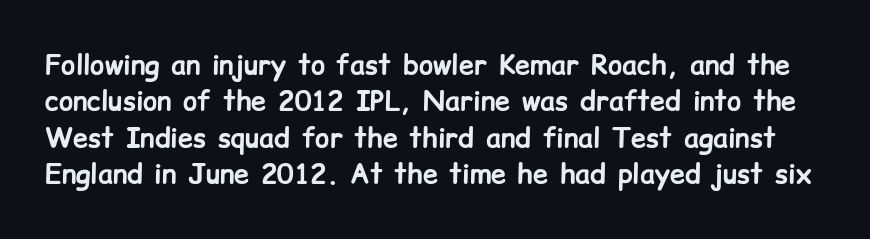
The image shows 27 px bold type, upright; set normal line spacing (1.35x), normal letter spacing, not underlined.
